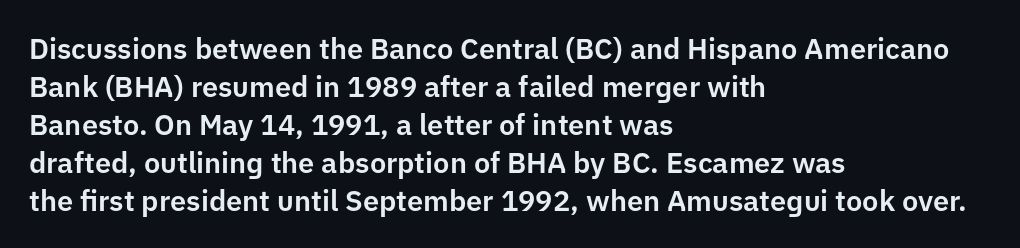
The image shows 29 px sans-serif type, upright; set left-aligned, normal line spacing (1.31x), normal letter spacing, not underlined; low stroke contrast and a medium x-height.
